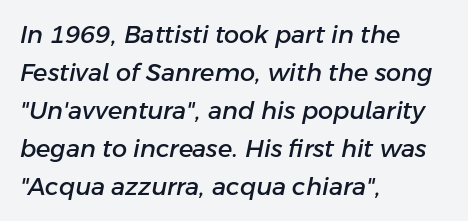
The image shows 24 px text type, italic (leaning right); set left-aligned, normal line spacing (1.58x), normal letter spacing, not underlined.
